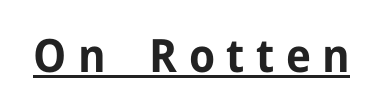
The image shows 46 px bold sans-serif type, upright; set unusually wide letter spacing (+0.25 em), underlined; low stroke contrast and a medium x-height.
